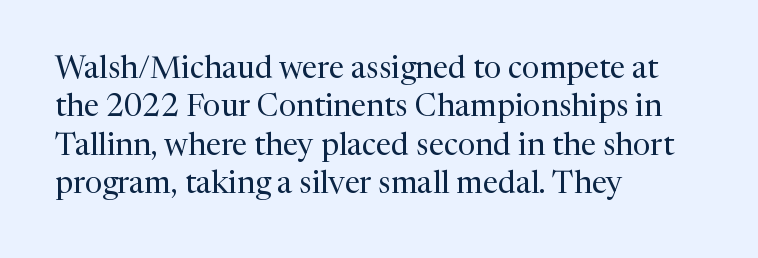
Q: Is the text bold? A: No.
Q: Is the text italic (slanted)? A: No, it is upright.
Q: Is the typeface a serif or a sans-serif typeface? A: Serif.
Q: Is the text underlined? A: No.
Q: How is the paragraph aligned? A: Left-aligned.
Q: Is the spacing between letters normal or unusually wide? A: Normal.
Q: Width (condensed, normal, or wide)? A: Normal.
Q: Stroke contrast? A: Medium.
Q: x-height? A: Medium.
Q: Monospaced? A: No.
